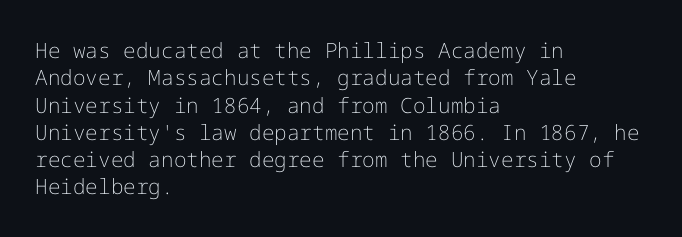
{"italic": "no", "bold": "no", "underline": "no", "align": "left", "line_spacing": "normal", "line_spacing_ratio": 1.3, "letter_spacing": "normal", "letter_spacing_em": 0.0, "glyph_px": 21}
